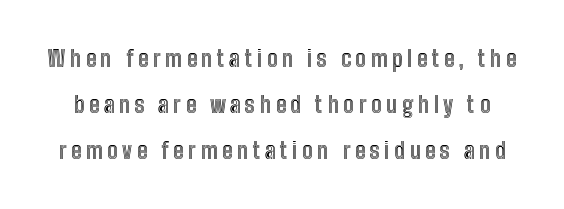
Q: Is the text italic (slanted)? A: No, it is upright.
Q: Is the text underlined? A: No.
Q: Is the spacing between letters normal or unusually wide? A: Unusually wide.
Q: Is the spacing between lines tight, normal or loose? A: Loose.
